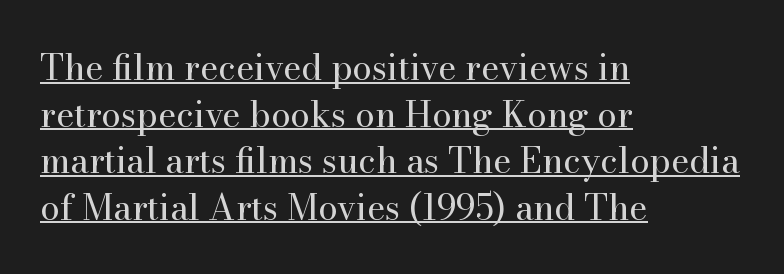
The lettering holds an erect, upright posture throughout. Little horizontal feet cap the strokes, marking this as serif type. If you drew a ruler down the left edge, every line would touch it. The face used here is proportionally spaced, like ordinary book or web type.
